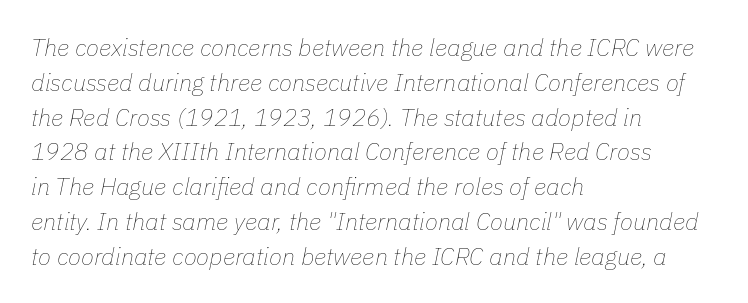
{"italic": "yes", "lean": "right", "slant_degrees": 11, "bold": "no", "underline": "no", "align": "left", "line_spacing": "normal", "line_spacing_ratio": 1.45, "letter_spacing": "normal", "letter_spacing_em": 0.0, "glyph_px": 24}
